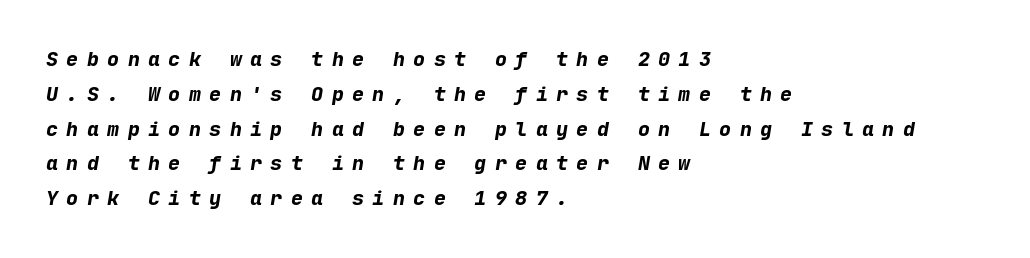
Words appear elongated and porous because spacing is wide. In CSS terms this would be text-align: left. The font's italic variant was chosen for this text. Typographic density is high because the face is bold. Decoration check: the copy has no underline.
